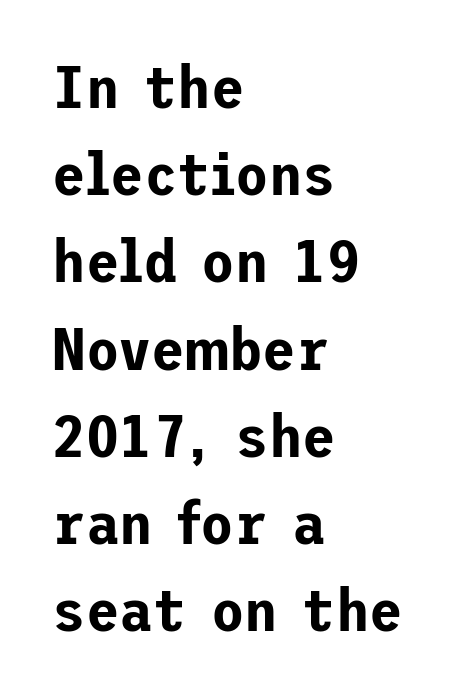
The image shows 61 px sans-serif type, upright; set left-aligned, normal line spacing (1.43x), normal letter spacing, not underlined; low stroke contrast and a medium x-height.
